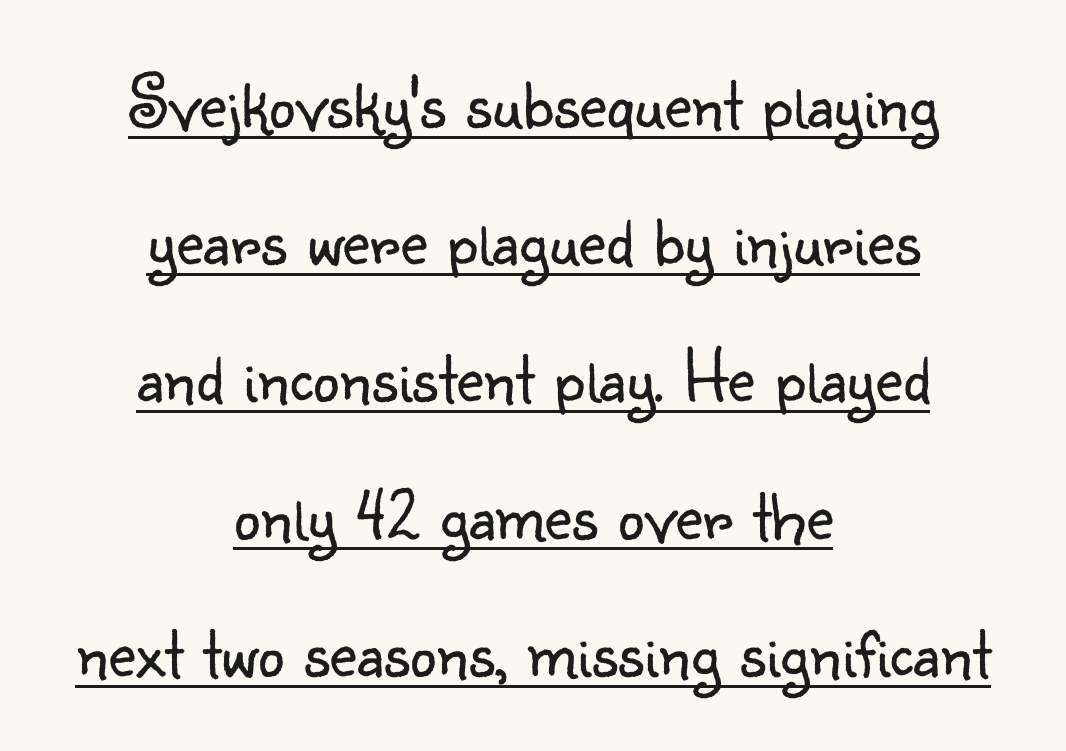
Q: Is the text bold? A: No.
Q: Is the text italic (slanted)? A: No, it is upright.
Q: Is the typeface a serif or a sans-serif typeface? A: Sans-serif.
Q: Is the text underlined? A: Yes.
Q: How is the paragraph aligned? A: Centered.
Q: Is the spacing between letters normal or unusually wide? A: Normal.
Q: Width (condensed, normal, or wide)? A: Normal.
Q: Stroke contrast? A: Low.
Q: x-height? A: Small.
Q: Monospaced? A: No.
